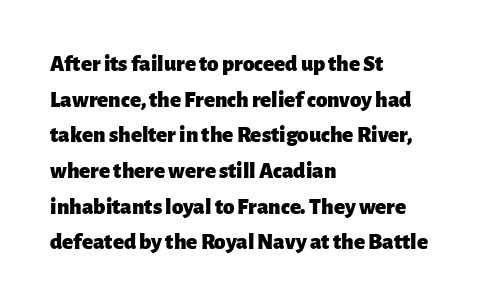
The image shows 23 px bold type, upright; set left-aligned, normal line spacing (1.55x), normal letter spacing, not underlined.
